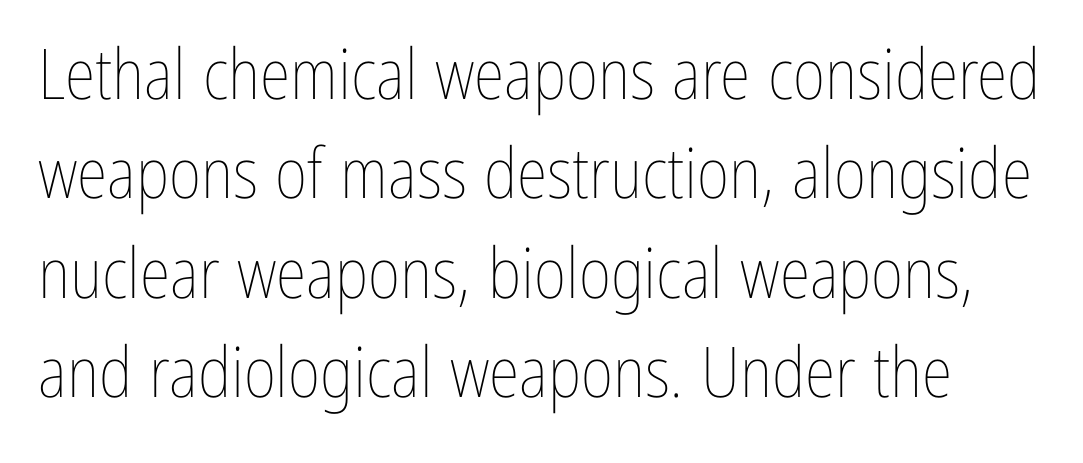
{"italic": "no", "bold": "no", "weight": "thin", "width": "condensed", "stroke_contrast": "low", "x_height": "medium", "monospaced": "no", "underline": "no", "line_spacing": "normal", "line_spacing_ratio": 1.42, "letter_spacing": "normal", "letter_spacing_em": 0.0, "glyph_px": 70}
